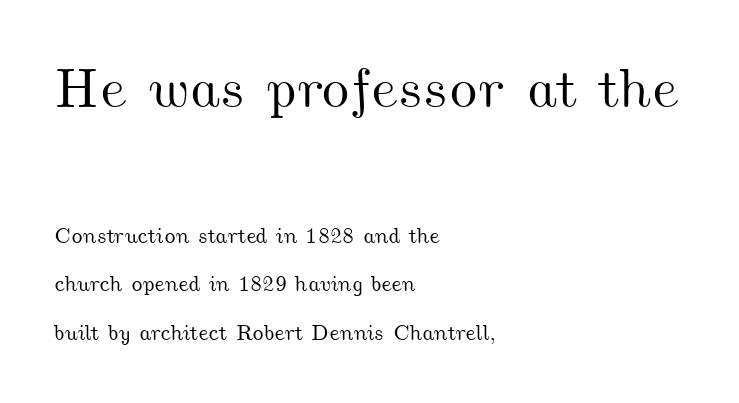
Q: Is the text underlined? A: No.
Q: How is the paragraph aligned? A: Left-aligned.
Q: Is the spacing between letters normal or unusually wide? A: Normal.
Q: Is the spacing between lines tight, normal or loose? A: Loose.
Q: Which block of text is set in a larger size, the first (top) or the second (bottom)? A: The first (top) one.
Q: Width (condensed, normal, or wide)? A: Wide.
Q: Stroke contrast? A: Medium.
Q: x-height? A: Small.
Q: Monospaced? A: No.
